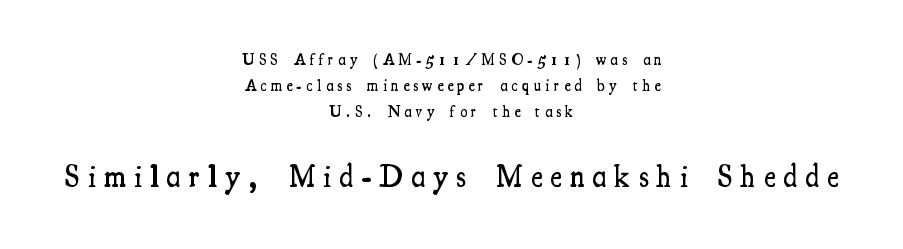
Q: Is the text bold? A: Semi-bold.
Q: Is the text italic (slanted)? A: No, it is upright.
Q: Is the typeface a serif or a sans-serif typeface? A: Serif.
Q: Is the text underlined? A: No.
Q: How is the paragraph aligned? A: Centered.
Q: Is the spacing between letters normal or unusually wide? A: Unusually wide.
Q: Is the spacing between lines tight, normal or loose? A: Normal.
Q: Which block of text is set in a larger size, the first (top) or the second (bottom)? A: The second (bottom) one.
Q: Width (condensed, normal, or wide)? A: Condensed.
Q: Stroke contrast? A: Medium.
Q: x-height? A: Small.
Q: Monospaced? A: No.
